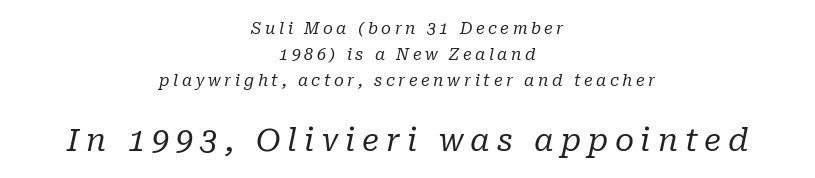
Which of the two is more prominent by size? The second, at the bottom. This rendering uses center alignment, leaving both contours irregular but symmetric. Is the type heavy? It reads as light-to-regular instead. The passage shown is typed in a proportional face where columns would drift. The font's italic variant was chosen for this text.
